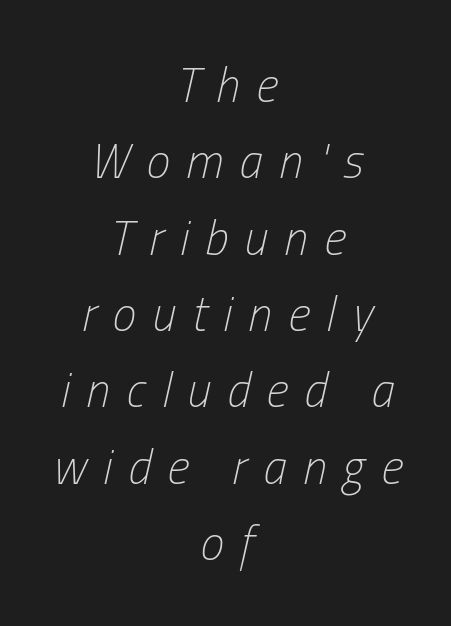
The image shows 48 px light, condensed type, italic (leaning right); set centered, normal line spacing (1.59x), unusually wide letter spacing (+0.34 em), not underlined; low stroke contrast and a medium x-height.
